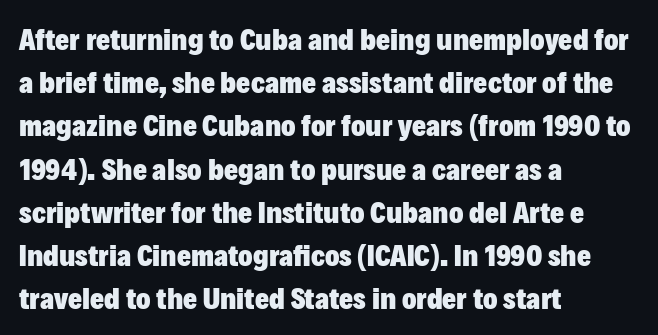
The image shows 30 px heavy sans-serif type, upright; set left-aligned, normal line spacing (1.44x), normal letter spacing, not underlined; low stroke contrast and a medium x-height.
